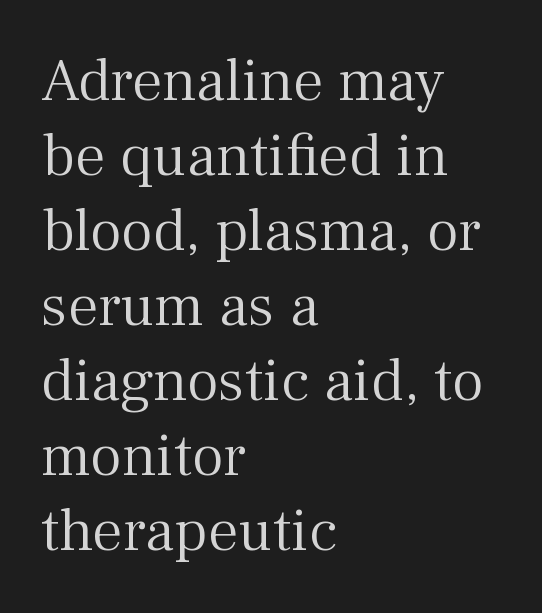
Q: Is the text bold? A: No.
Q: Is the text italic (slanted)? A: No, it is upright.
Q: Is the typeface a serif or a sans-serif typeface? A: Serif.
Q: Is the text underlined? A: No.
Q: How is the paragraph aligned? A: Left-aligned.
Q: Is the spacing between letters normal or unusually wide? A: Normal.
Q: Width (condensed, normal, or wide)? A: Normal.
Q: Stroke contrast? A: Medium.
Q: x-height? A: Medium.
Q: Monospaced? A: No.
